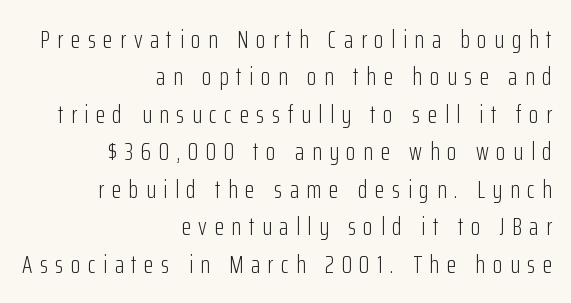
{"italic": "no", "bold": "no", "underline": "no", "align": "right", "line_spacing": "normal", "line_spacing_ratio": 1.5, "letter_spacing": "wide", "letter_spacing_em": 0.3, "glyph_px": 25}
